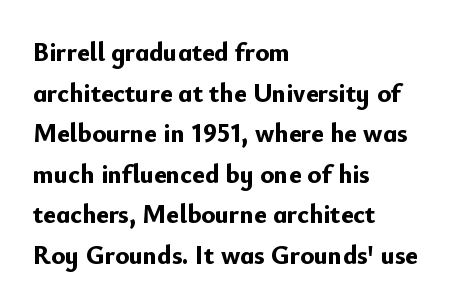
Q: Is the text bold? A: Yes.
Q: Is the text italic (slanted)? A: No, it is upright.
Q: Is the text underlined? A: No.
Q: How is the paragraph aligned? A: Left-aligned.
Q: Is the spacing between letters normal or unusually wide? A: Normal.
Q: Is the spacing between lines tight, normal or loose? A: Normal.
